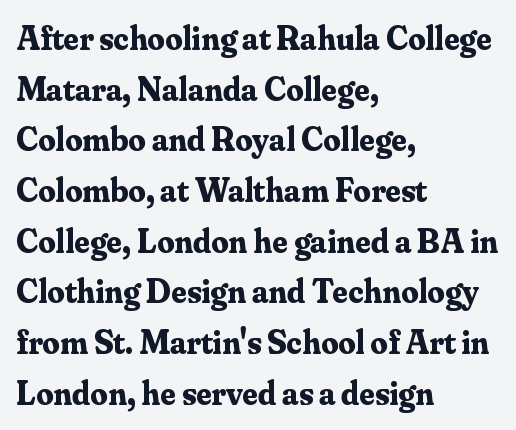
{"serif": "yes", "italic": "no", "bold": "yes", "weight": "bold", "width": "normal", "stroke_contrast": "medium", "x_height": "small", "monospaced": "no", "underline": "no", "align": "left", "line_spacing": "normal", "line_spacing_ratio": 1.49, "letter_spacing": "normal", "letter_spacing_em": 0.0, "glyph_px": 34}
